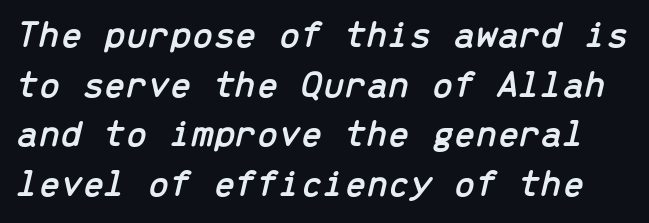
Q: Is the text italic (slanted)? A: Yes, it leans right by about 13 degrees.
Q: Is the text underlined? A: No.
Q: Is the spacing between letters normal or unusually wide? A: Normal.
Q: Is the spacing between lines tight, normal or loose? A: Normal.
Q: Width (condensed, normal, or wide)? A: Normal.
Q: Stroke contrast? A: Low.
Q: x-height? A: Medium.
Q: Monospaced? A: Yes.
